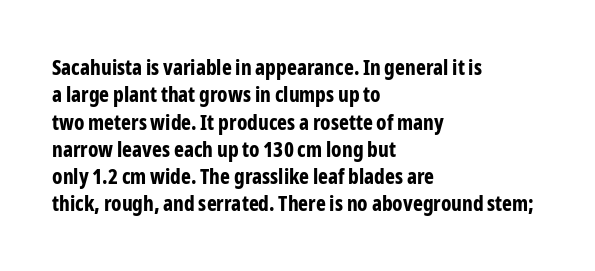
Q: Is the text bold? A: Yes.
Q: Is the text italic (slanted)? A: No, it is upright.
Q: Is the text underlined? A: No.
Q: How is the paragraph aligned? A: Left-aligned.
Q: Is the spacing between letters normal or unusually wide? A: Normal.
Q: Is the spacing between lines tight, normal or loose? A: Normal.
